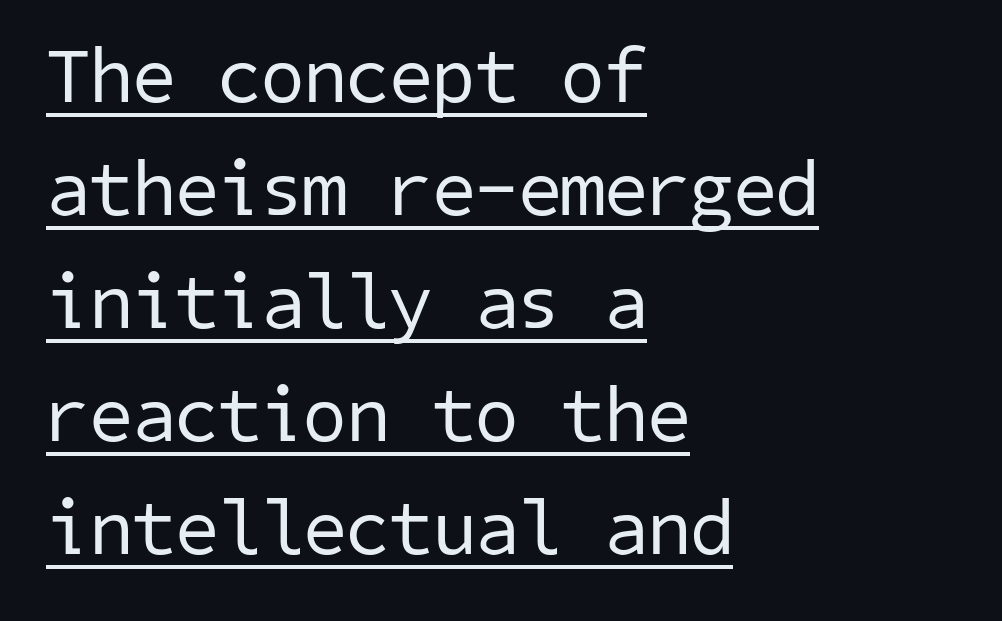
{"serif": "no", "bold": "no", "weight": "regular", "width": "normal", "stroke_contrast": "low", "x_height": "medium", "underline": "yes", "align": "left", "line_spacing": "normal", "line_spacing_ratio": 1.45, "letter_spacing": "normal", "letter_spacing_em": 0.0, "glyph_px": 78}
